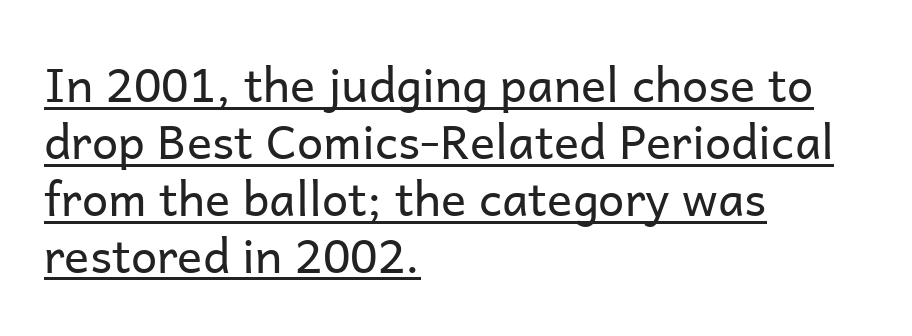
{"serif": "no", "italic": "no", "bold": "no", "weight": "regular", "width": "normal", "stroke_contrast": "low", "x_height": "medium", "monospaced": "no", "underline": "yes", "align": "left", "line_spacing_ratio": 1.21, "letter_spacing": "normal", "letter_spacing_em": 0.0, "glyph_px": 47}
